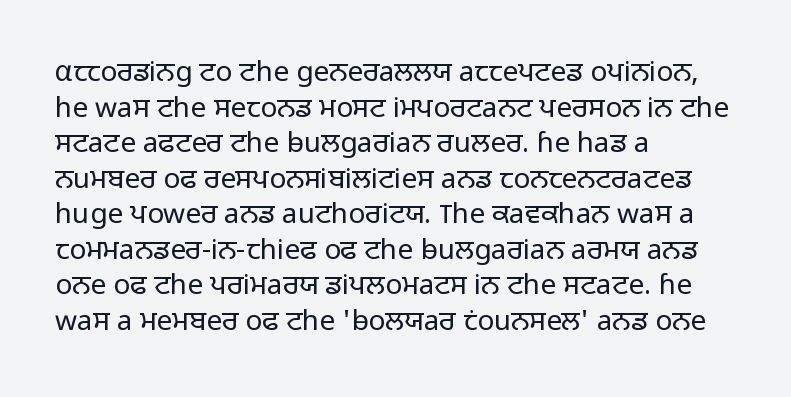
Q: Is the text bold? A: No.
Q: Is the text italic (slanted)? A: No, it is upright.
Q: Is the typeface a serif or a sans-serif typeface? A: Sans-serif.
Q: Is the text underlined? A: No.
Q: How is the paragraph aligned? A: Left-aligned.
Q: Is the spacing between letters normal or unusually wide? A: Normal.
Q: Is the spacing between lines tight, normal or loose? A: Normal.
Q: Width (condensed, normal, or wide)? A: Normal.
Q: Stroke contrast? A: Low.
Q: x-height? A: Medium.
Q: Monospaced? A: No.
